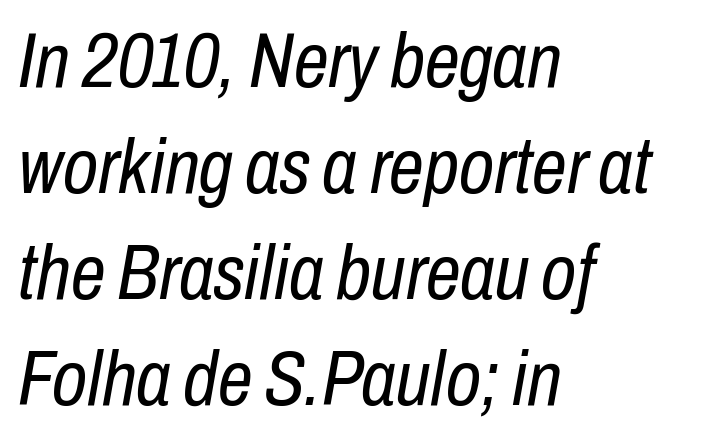
The font is comparable to plain body text, perhaps lighter. In terms of letterspacing, this is plain default setting. Whoever set this chose a conventional vertical rhythm. Think of a printed novel: that variable character pitch is what you see here. Every row of glyphs begins at an identical x-position on the left.
